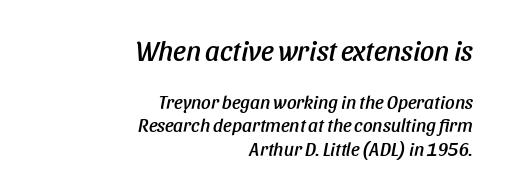
{"italic": "yes", "lean": "right", "slant_degrees": 11, "width": "condensed", "stroke_contrast": "low", "x_height": "large", "monospaced": "no", "underline": "no", "align": "right", "line_spacing_ratio": 1.23, "letter_spacing": "normal", "letter_spacing_em": 0.0, "larger_block": "first", "size_ratio": 1.47, "glyph_px": 28}
